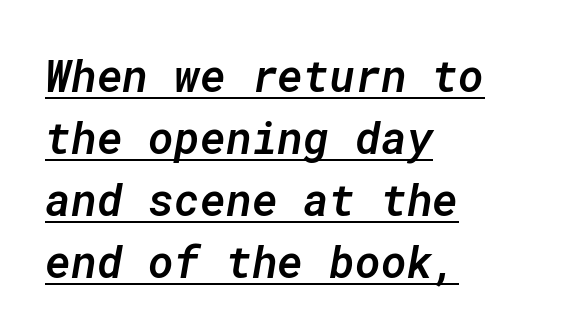
Q: Is the text bold? A: Semi-bold.
Q: Is the text italic (slanted)? A: Yes, it leans right by about 10 degrees.
Q: Is the text underlined? A: Yes.
Q: How is the paragraph aligned? A: Left-aligned.
Q: Is the spacing between letters normal or unusually wide? A: Normal.
Q: Is the spacing between lines tight, normal or loose? A: Normal.
Q: Width (condensed, normal, or wide)? A: Normal.
Q: Stroke contrast? A: Low.
Q: x-height? A: Medium.
Q: Monospaced? A: Yes.
